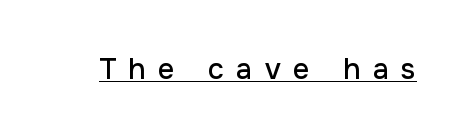
{"serif": "no", "italic": "no", "width": "normal", "stroke_contrast": "low", "x_height": "medium", "monospaced": "no", "underline": "yes", "letter_spacing": "wide", "letter_spacing_em": 0.43, "glyph_px": 29}
